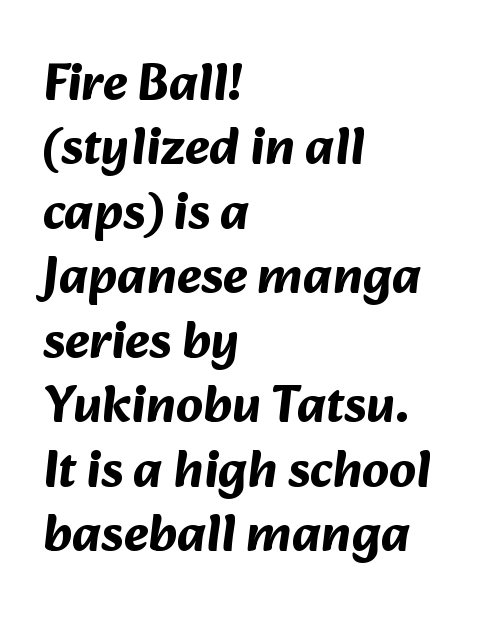
If you drew a ruler down the left edge, every line would touch it. The specimen omits any rule beneath the text block's lines. This sample has the flowing, uneven cadence of proportional lettering. Observe the absence of serifs on each vertical stroke in this sample. You could call the tracking neutral — neither tight nor loose.
